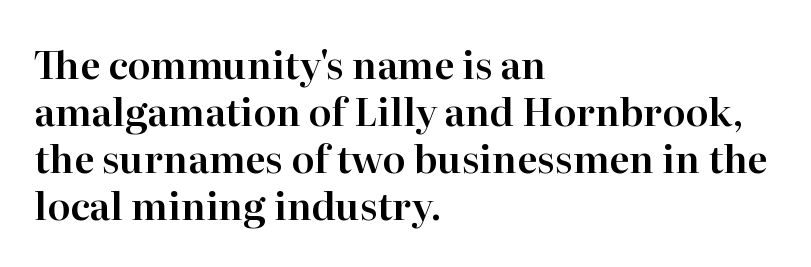
The tracking reads as untouched default to a designer's eye. The face used here is proportionally spaced, like ordinary book or web type. Designer's note — italics off, roman on. Layout note: lines flush left. Observe the serifs anchoring each vertical stroke in this sample.
